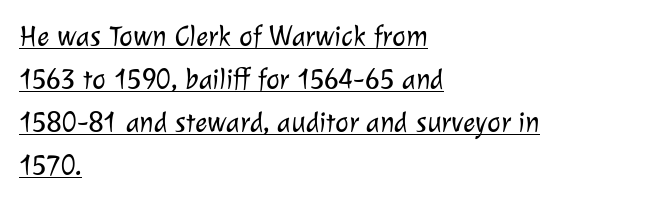
A rule runs beneath these lines of type. This rendering uses left alignment, leaving the right contour irregular. Spacing verdict: proportional, widths tailored to each character. These lines sit exactly where default settings would place them. No extra ink here — the face is not bold. Is this a sans? Yes — the strokes have no serifs.
